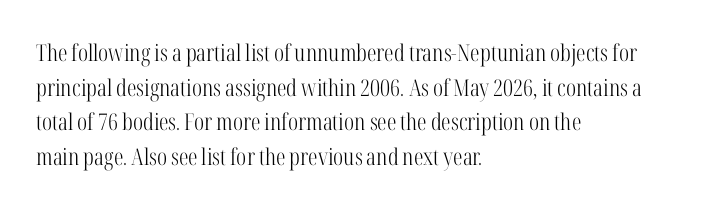
Vertical strokes here are truly vertical. Is the block centered? No — it sits flush against the left margin. Standard letterfit; no display-style spreading of the glyphs. This is not heavy type; no bold has been used.
